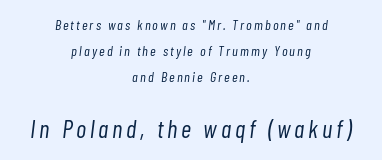
{"italic": "yes", "lean": "right", "slant_degrees": 7, "bold": "no", "underline": "no", "align": "center", "line_spacing_ratio": 1.84, "larger_block": "second", "size_ratio": 1.79, "glyph_px": 25}
